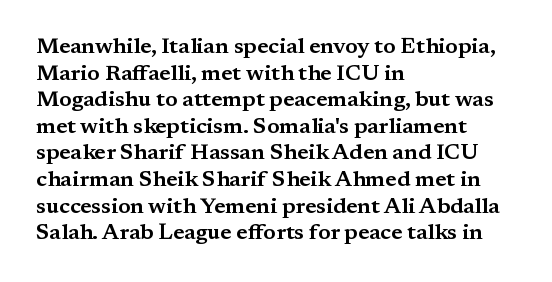
A student would call this left alignment; a typographer would say flush left, rag right. Nobody touched the tracking dial on this one. Tall strokes in this sample are plumb rather than angled. Descenders are the only things crossing below the line.
